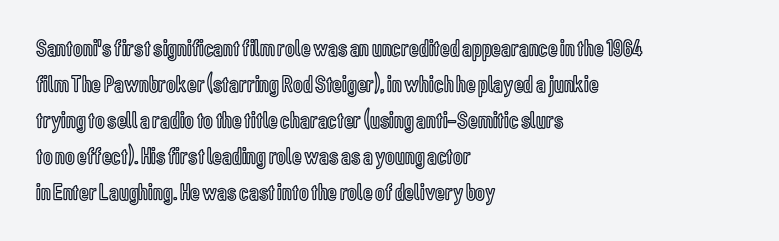
{"italic": "no", "underline": "no", "align": "left", "line_spacing": "normal", "line_spacing_ratio": 1.5, "letter_spacing": "normal", "letter_spacing_em": 0.0, "glyph_px": 24}
